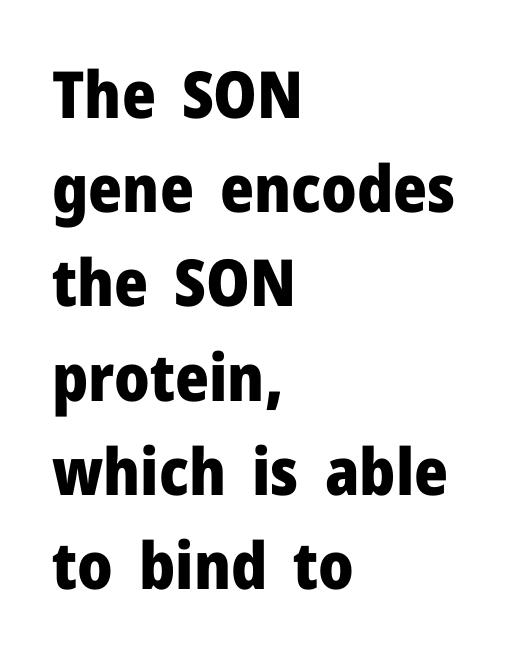
{"serif": "no", "italic": "no", "bold": "yes", "weight": "heavy", "width": "normal", "stroke_contrast": "low", "x_height": "medium", "monospaced": "no", "underline": "no", "align": "left", "line_spacing": "normal", "line_spacing_ratio": 1.45, "letter_spacing": "normal", "letter_spacing_em": 0.0, "glyph_px": 65}
